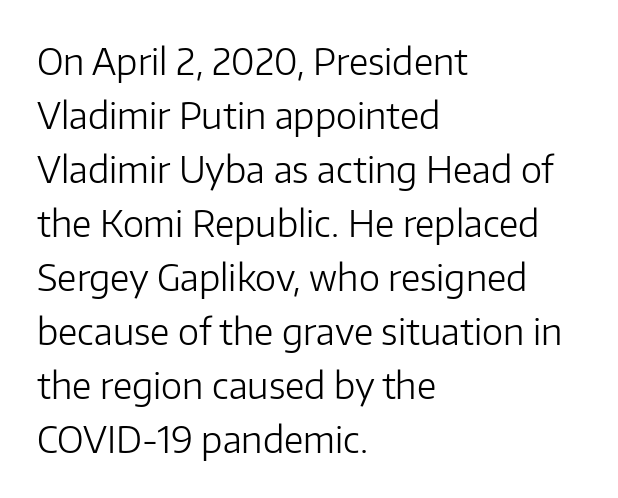
The baseline area is clear. Layout note: lines flush left. Compared with typical body copy, the letter spacing here is the same. Examine the stroke ends and you'll find no serifs. Summary of vertical rhythm: regular, with standard interline spacing. It's the straight-up-and-down kind of type.
